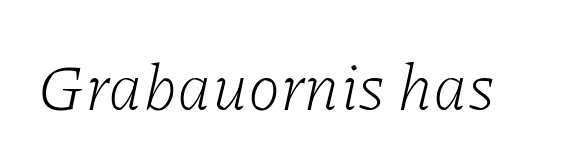
Are there feet on the stems? There are — it's a serif. Beneath every word, the page is bare. In terms of posture, this sample is oblique. Counters stay open thanks to moderate or lighter strokes. You could not count columns in this text — the font is proportionally spaced. Spacing between characters is what you'd get straight out of the box.
